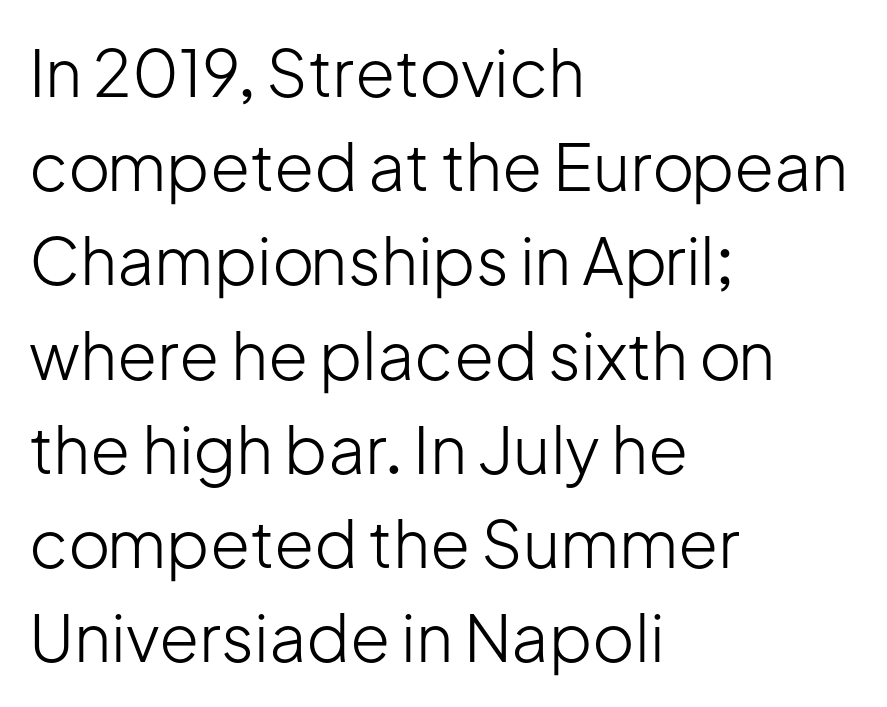
The image shows 65 px light sans-serif type, upright; set left-aligned, normal line spacing (1.45x), normal letter spacing, not underlined; low stroke contrast and a medium x-height.
